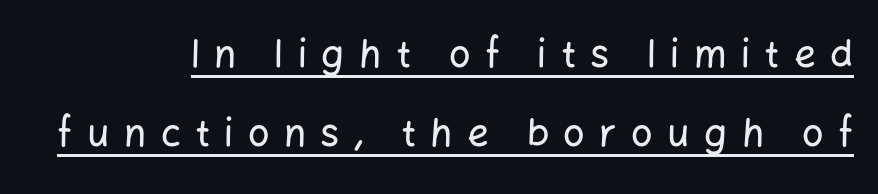
Q: Is the text italic (slanted)? A: No, it is upright.
Q: Is the typeface a serif or a sans-serif typeface? A: Sans-serif.
Q: Is the text underlined? A: Yes.
Q: How is the paragraph aligned? A: Right-aligned.
Q: Is the spacing between letters normal or unusually wide? A: Unusually wide.
Q: Is the spacing between lines tight, normal or loose? A: Loose.
Q: Width (condensed, normal, or wide)? A: Normal.
Q: Stroke contrast? A: Low.
Q: x-height? A: Medium.
Q: Monospaced? A: No.
